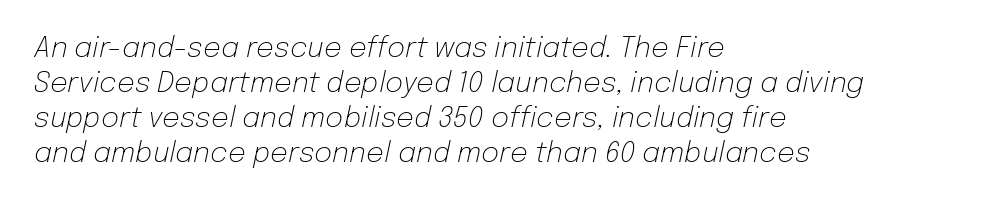
The image shows 28 px light type, italic (leaning right); set left-aligned, normal line spacing (1.25x), normal letter spacing, not underlined; low stroke contrast and a medium x-height.
